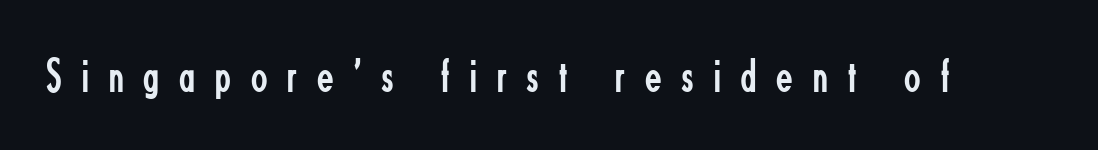
These lines are rendered in a variable-pitch font. Is there any slant? The stems are plumb. The tracking jumps out immediately: characters are airy and widely separated. Is the stroke heavy? The answer is a plain regular-or-lighter.
